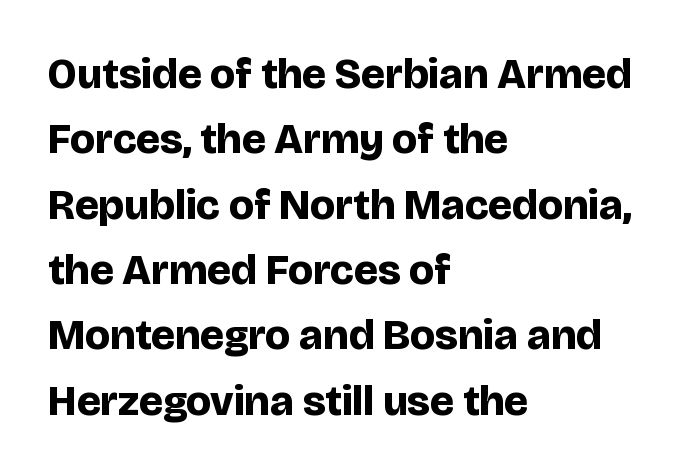
The image shows 43 px bold sans-serif type, upright; set left-aligned, normal line spacing (1.52x), normal letter spacing, not underlined; low stroke contrast and a large x-height.
